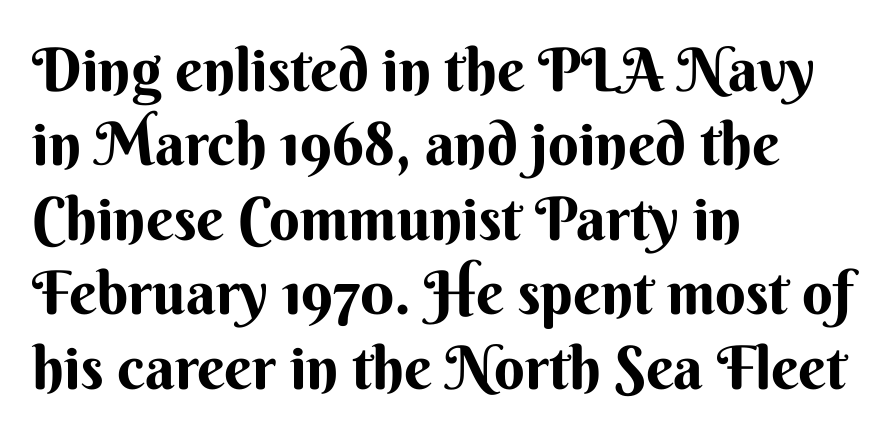
Compared with a centered layout, this one pins lines to the left instead. The face used here is a sans, in the tradition of grotesques and geometrics. Look at the tracking — it's just the regular setting, nothing added. A typesetter would call this proportional, since set widths differ per character.
